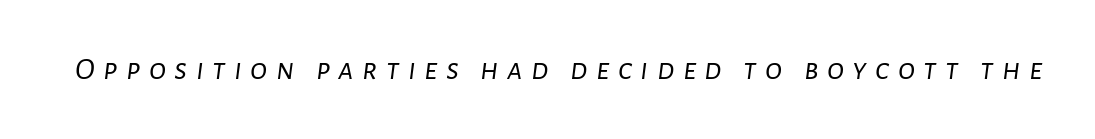
Q: Is the text bold? A: No.
Q: Is the text italic (slanted)? A: Yes, it leans right by about 7 degrees.
Q: Is the text underlined? A: No.
Q: Is the spacing between letters normal or unusually wide? A: Unusually wide.
Q: Width (condensed, normal, or wide)? A: Normal.
Q: Stroke contrast? A: Low.
Q: x-height? A: Medium.
Q: Monospaced? A: No.
